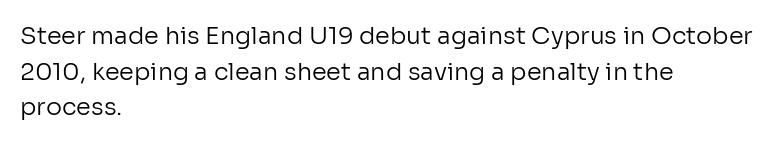
{"italic": "no", "bold": "no", "underline": "no", "align": "left", "line_spacing": "normal", "line_spacing_ratio": 1.48, "letter_spacing": "normal", "letter_spacing_em": 0.0, "glyph_px": 24}
